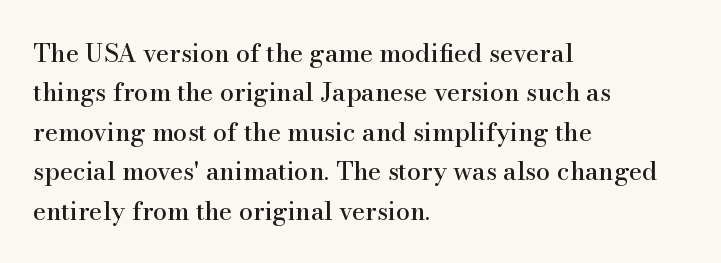
The image shows 25 px text type, upright; set left-aligned, normal line spacing (1.58x), normal letter spacing, not underlined.
